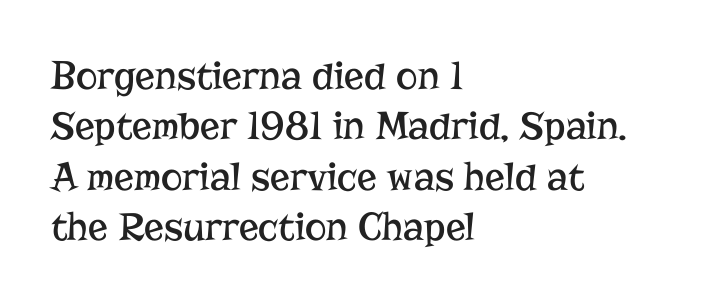
Q: Is the text bold? A: No.
Q: Is the text italic (slanted)? A: No, it is upright.
Q: Is the typeface a serif or a sans-serif typeface? A: Serif.
Q: Is the text underlined? A: No.
Q: How is the paragraph aligned? A: Left-aligned.
Q: Is the spacing between letters normal or unusually wide? A: Normal.
Q: Width (condensed, normal, or wide)? A: Normal.
Q: Stroke contrast? A: Low.
Q: x-height? A: Medium.
Q: Monospaced? A: No.
